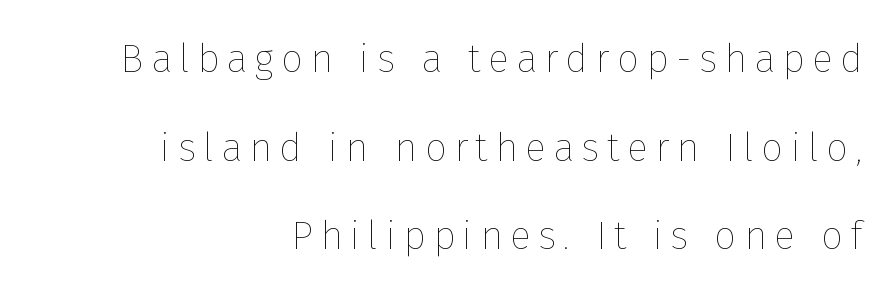
The image shows 39 px thin type, upright; set right-aligned, loose line spacing (2.27x), not underlined; low stroke contrast and a medium x-height.
